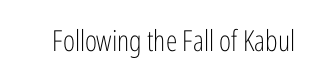
Q: Is the text bold? A: No.
Q: Is the text italic (slanted)? A: No, it is upright.
Q: Is the typeface a serif or a sans-serif typeface? A: Sans-serif.
Q: Is the text underlined? A: No.
Q: Is the spacing between letters normal or unusually wide? A: Normal.
Q: Width (condensed, normal, or wide)? A: Condensed.
Q: Stroke contrast? A: Low.
Q: x-height? A: Medium.
Q: Monospaced? A: No.
